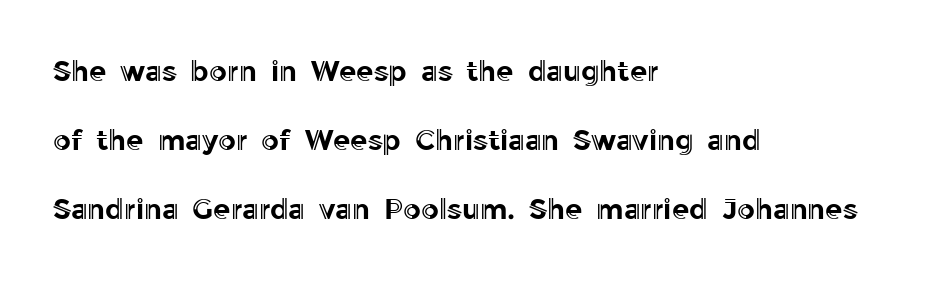
The image shows 28 px text type, upright; set left-aligned, loose line spacing (2.47x), normal letter spacing, not underlined; a medium x-height.
